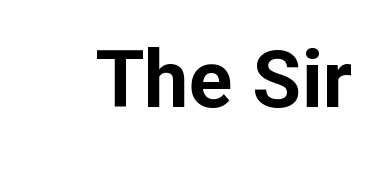
{"serif": "no", "italic": "no", "bold": "yes", "weight": "bold", "width": "normal", "stroke_contrast": "low", "x_height": "medium", "monospaced": "no", "underline": "no", "letter_spacing": "normal", "letter_spacing_em": 0.0, "glyph_px": 80}
